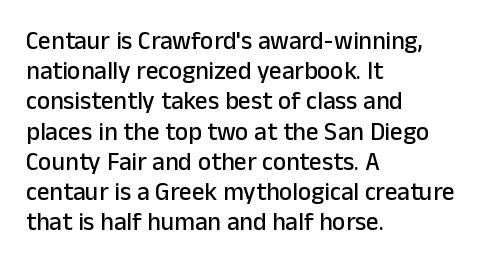
The image shows 25 px text type, upright; set left-aligned, line spacing 1.21x, normal letter spacing, not underlined.
